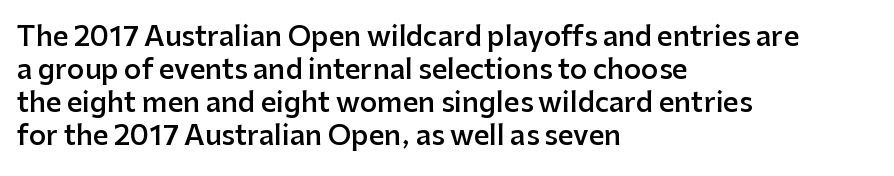
The compositor pushed each line to the left boundary. The space beneath each line is pristine and unruled. Moderately thickened strokes mark this as semibold type. Letter spacing: default. Quick note: not italic, upright.
